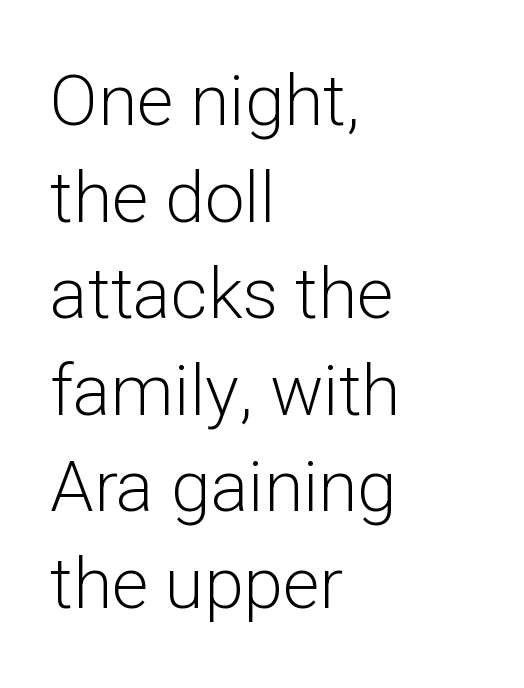
Q: Is the text bold? A: No.
Q: Is the text italic (slanted)? A: No, it is upright.
Q: Is the typeface a serif or a sans-serif typeface? A: Sans-serif.
Q: Is the text underlined? A: No.
Q: How is the paragraph aligned? A: Left-aligned.
Q: Is the spacing between letters normal or unusually wide? A: Normal.
Q: Is the spacing between lines tight, normal or loose? A: Normal.
Q: Width (condensed, normal, or wide)? A: Normal.
Q: Stroke contrast? A: Low.
Q: x-height? A: Medium.
Q: Monospaced? A: No.
